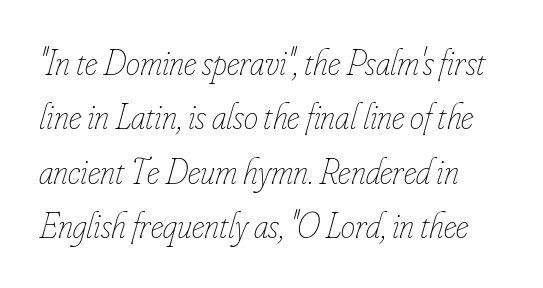
{"italic": "yes", "lean": "right", "slant_degrees": 16, "bold": "no", "weight": "thin", "width": "condensed", "stroke_contrast": "low", "x_height": "small", "monospaced": "no", "underline": "no", "line_spacing": "normal", "line_spacing_ratio": 1.51, "letter_spacing": "normal", "letter_spacing_em": 0.0, "glyph_px": 36}
